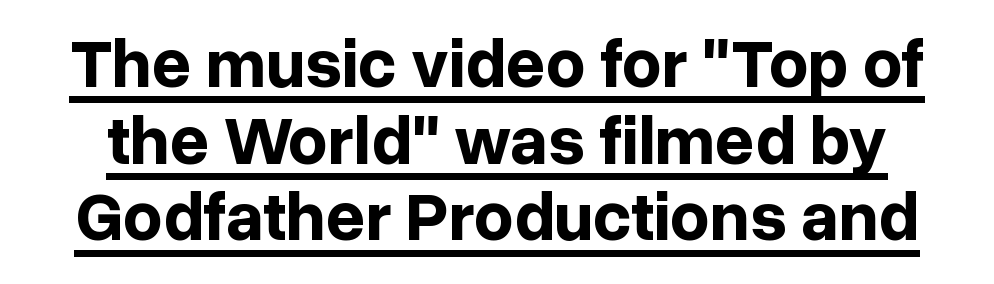
Q: Is the text bold? A: Yes.
Q: Is the text italic (slanted)? A: No, it is upright.
Q: Is the typeface a serif or a sans-serif typeface? A: Sans-serif.
Q: Is the text underlined? A: Yes.
Q: Is the spacing between letters normal or unusually wide? A: Normal.
Q: Is the spacing between lines tight, normal or loose? A: Tight.
Q: Width (condensed, normal, or wide)? A: Normal.
Q: Stroke contrast? A: Low.
Q: x-height? A: Medium.
Q: Monospaced? A: No.
